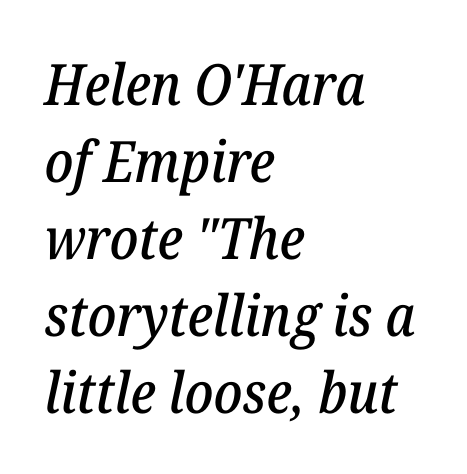
The image shows 57 px serif type, italic (leaning right); set left-aligned, normal line spacing (1.35x), normal letter spacing, not underlined; low stroke contrast and a medium x-height.
